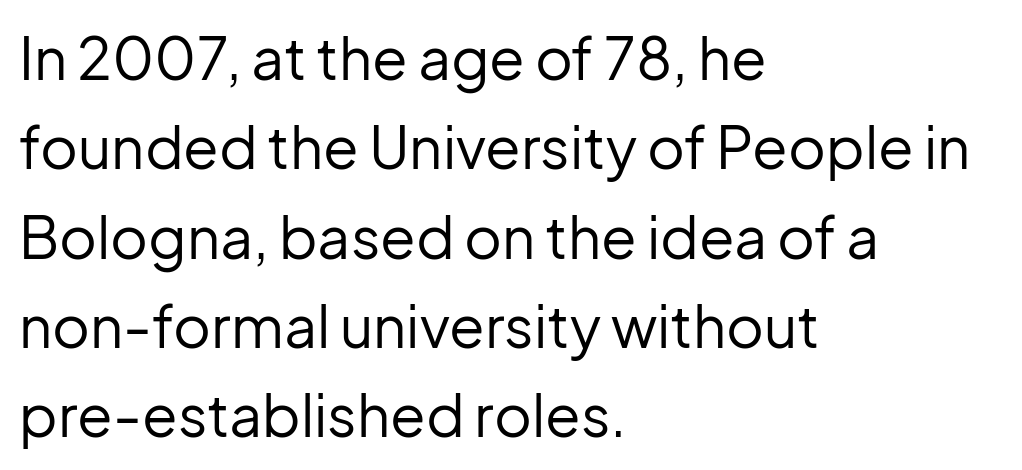
Weight class: somewhere from thin through regular. This sample uses plain, unmodified letter spacing. Bare-footed words on every line. Line starts are locked; line ends wander. Is this a fixed-width face? No — the glyphs have proportional, varying widths. Rows of type keep a routine distance in the vertical direction.
